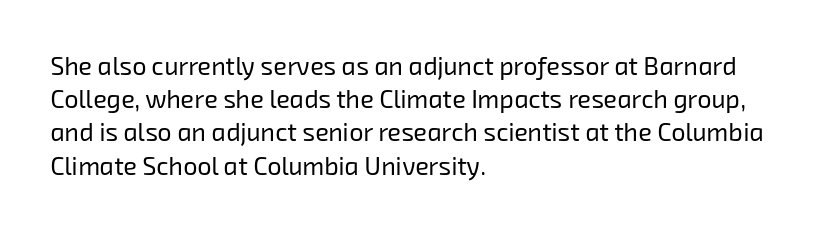
The image shows 25 px text type; set left-aligned, normal line spacing (1.33x), normal letter spacing, not underlined.
